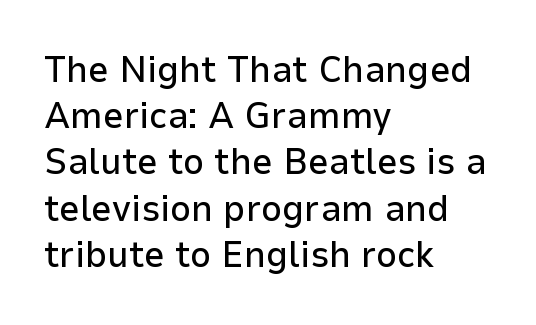
{"serif": "no", "italic": "no", "width": "normal", "stroke_contrast": "low", "x_height": "medium", "monospaced": "no", "underline": "no", "align": "left", "line_spacing": "normal", "line_spacing_ratio": 1.25, "letter_spacing": "normal", "letter_spacing_em": 0.0, "glyph_px": 37}
